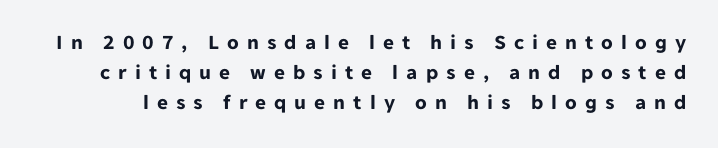
Q: Is the text bold? A: Yes.
Q: Is the text italic (slanted)? A: No, it is upright.
Q: Is the text underlined? A: No.
Q: Is the spacing between letters normal or unusually wide? A: Unusually wide.
Q: Is the spacing between lines tight, normal or loose? A: Normal.
